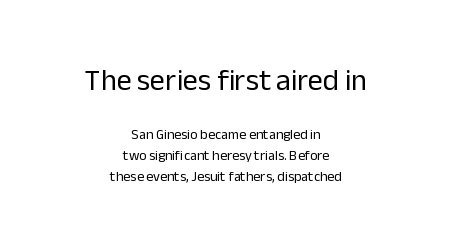
{"serif": "no", "italic": "no", "bold": "no", "weight": "regular", "width": "normal", "stroke_contrast": "low", "x_height": "medium", "monospaced": "no", "underline": "no", "align": "center", "line_spacing": "normal", "line_spacing_ratio": 1.5, "letter_spacing": "normal", "letter_spacing_em": 0.0, "larger_block": "first", "size_ratio": 2.14, "glyph_px": 30}
